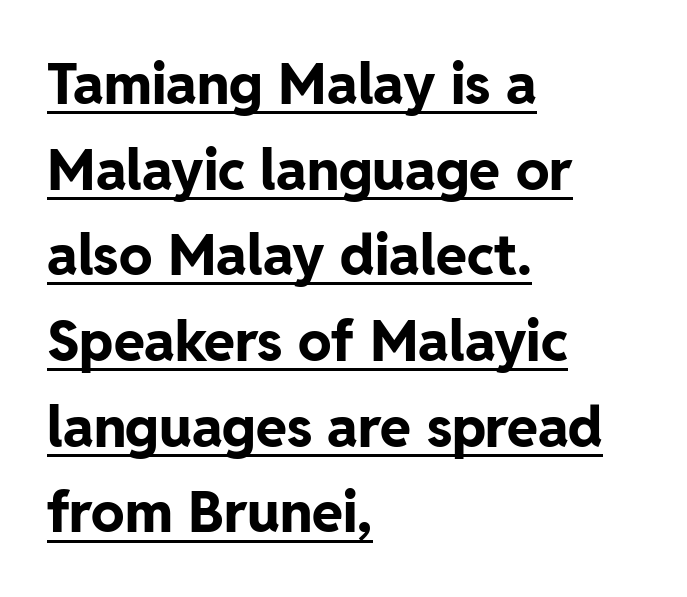
The image shows 56 px bold sans-serif type, upright; set left-aligned, normal line spacing (1.53x), normal letter spacing, underlined; low stroke contrast and a medium x-height.
